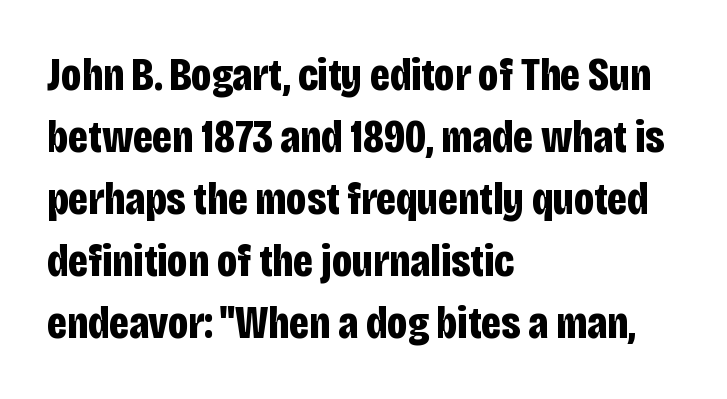
The image shows 46 px bold, condensed sans-serif type, upright; set left-aligned, normal line spacing (1.35x), normal letter spacing, not underlined; low stroke contrast and a large x-height.
